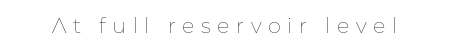
Q: Is the text bold? A: No.
Q: Is the text italic (slanted)? A: No, it is upright.
Q: Is the text underlined? A: No.
Q: Is the spacing between letters normal or unusually wide? A: Unusually wide.
